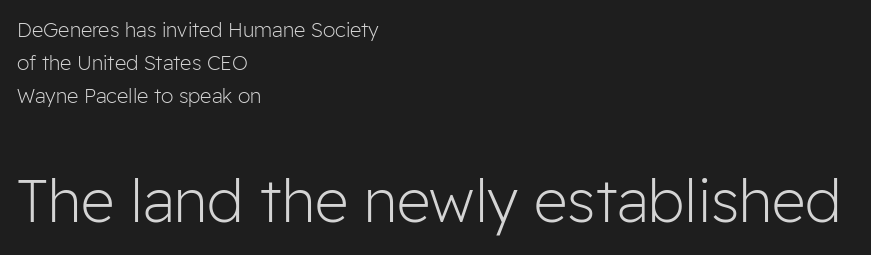
One-word summary of the alignment: left. A typesetter would call this proportional, since set widths differ per character. Stroke mass is kept to a normal reading level or below. The zone under the glyphs is completely vacant. Font category for this specimen: sans-serif. Students, observe: this is what conventionally led text looks like.
